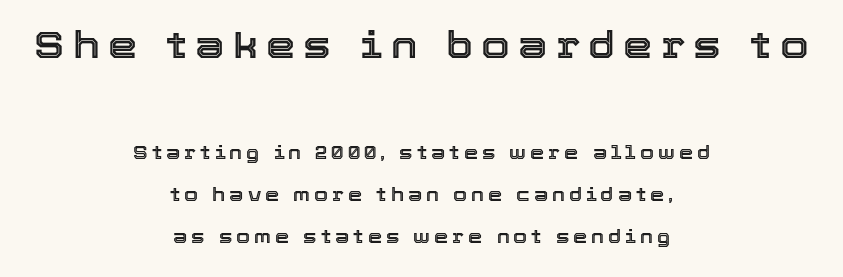
The image shows 37 px text type, upright; set centered, loose line spacing (2.32x), unusually wide letter spacing (+0.22 em), not underlined; the first (top) block is 2.06x larger; a medium x-height.
